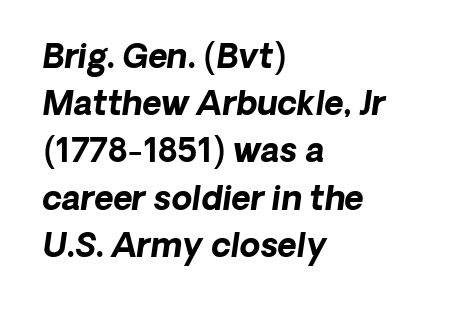
Q: Is the text bold? A: Yes.
Q: Is the text italic (slanted)? A: Yes, it leans right by about 8 degrees.
Q: Is the text underlined? A: No.
Q: How is the paragraph aligned? A: Left-aligned.
Q: Is the spacing between letters normal or unusually wide? A: Normal.
Q: Is the spacing between lines tight, normal or loose? A: Normal.
Q: Width (condensed, normal, or wide)? A: Normal.
Q: Stroke contrast? A: Low.
Q: x-height? A: Medium.
Q: Monospaced? A: No.
